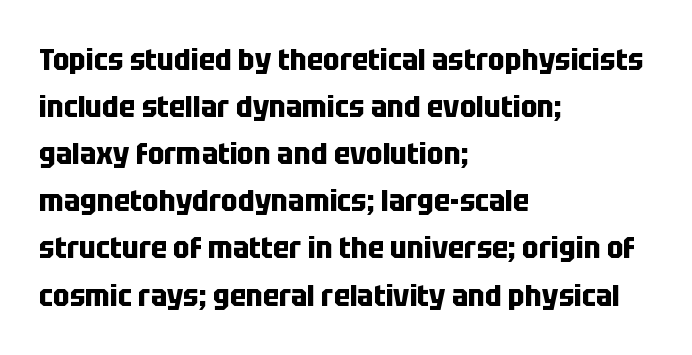
Thick stems and heavy bowls — unmistakably bold. Nope, no serifs anywhere on these letters. Proportional: the letters do not fall into vertical columns. The rendering keeps characters at their native spacing.
